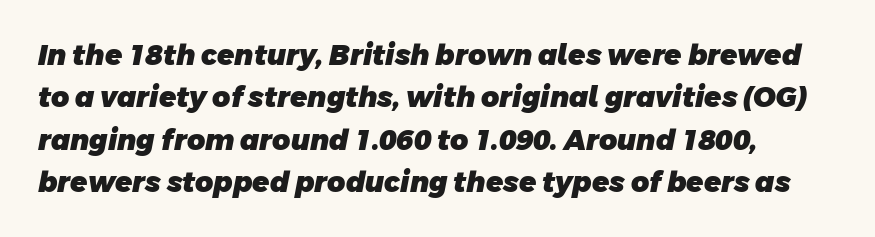
Summary of weight: heavy, a full bold. Nobody touched the tracking dial on this one. Check under the words: just untouched page. Summary of vertical rhythm: regular, with standard interline spacing. A typesetter would call this proportional, since set widths differ per character. Unlike a traditional serif, this face leaves its strokes unadorned.
